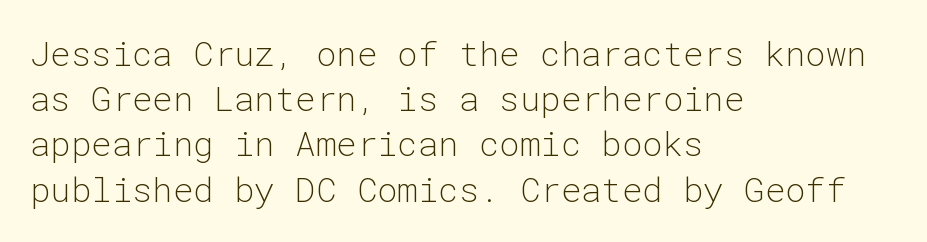
The gap between lines stays unmarked. Successive baselines arrive at the customary interval. These lines are rendered in a fixed-pitch font. Is the block centered? No — it sits flush against the left margin. Is the type heavy? It reads as light-to-regular instead. The line texture is even and compact thanks to regular tracking.
